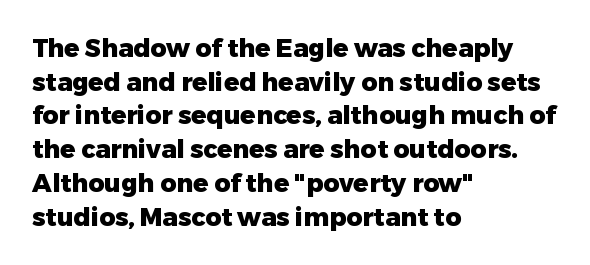
The image shows 25 px bold type, upright; set left-aligned, normal line spacing (1.35x), normal letter spacing, not underlined.
